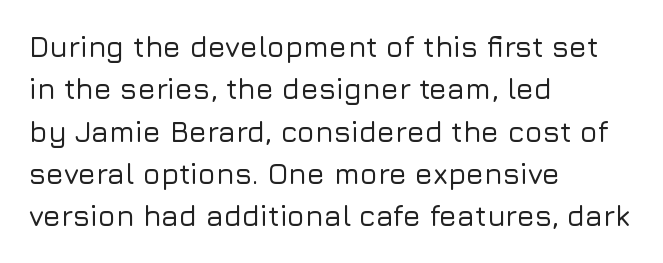
The foot of each line stays bare and open. Serif or sans? Sans — the stroke terminals are bare. This sample has the flowing, uneven cadence of proportional lettering. In CSS terms this would be text-align: left.
